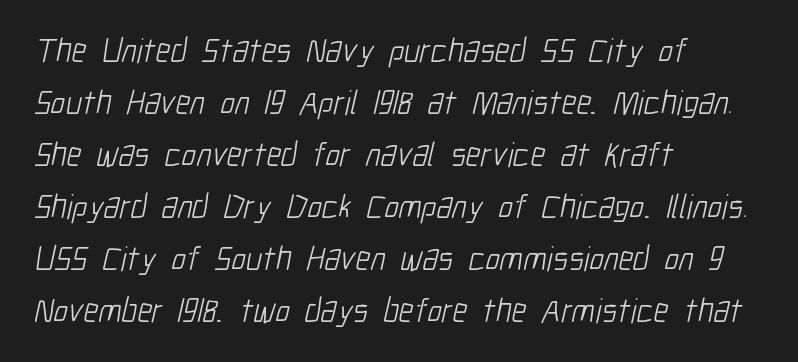
Q: Is the text bold? A: No.
Q: Is the typeface a serif or a sans-serif typeface? A: Sans-serif.
Q: Is the text underlined? A: No.
Q: How is the paragraph aligned? A: Left-aligned.
Q: Is the spacing between letters normal or unusually wide? A: Normal.
Q: Is the spacing between lines tight, normal or loose? A: Normal.
Q: Width (condensed, normal, or wide)? A: Condensed.
Q: Stroke contrast? A: Low.
Q: x-height? A: Medium.
Q: Monospaced? A: No.
